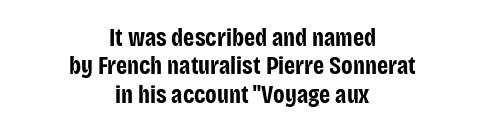
The baseline area is clear. The leading is snug, giving the passage a crowded texture. Does the weight exceed regular? Yes, all the way to bold. Horizontal alignment here is central, giving a formal, balanced look.
